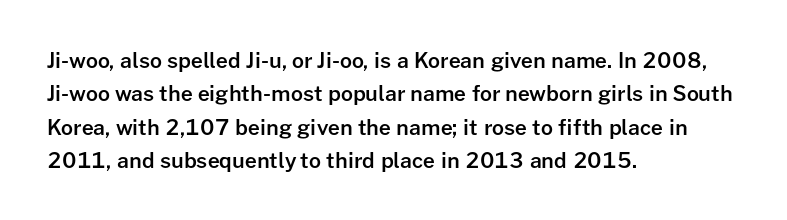
Q: Is the text bold? A: Semi-bold.
Q: Is the text italic (slanted)? A: No, it is upright.
Q: Is the text underlined? A: No.
Q: How is the paragraph aligned? A: Left-aligned.
Q: Is the spacing between letters normal or unusually wide? A: Normal.
Q: Is the spacing between lines tight, normal or loose? A: Normal.
